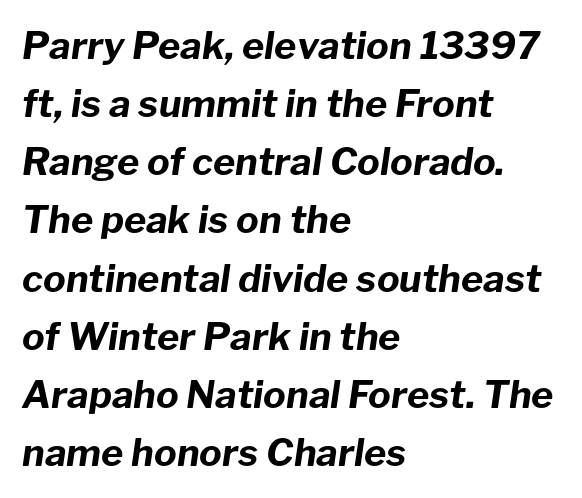
Q: Is the text bold? A: Yes.
Q: Is the text italic (slanted)? A: Yes, it leans right by about 8 degrees.
Q: Is the text underlined? A: No.
Q: How is the paragraph aligned? A: Left-aligned.
Q: Is the spacing between letters normal or unusually wide? A: Normal.
Q: Is the spacing between lines tight, normal or loose? A: Normal.
Q: Width (condensed, normal, or wide)? A: Normal.
Q: Stroke contrast? A: Low.
Q: x-height? A: Medium.
Q: Monospaced? A: No.
